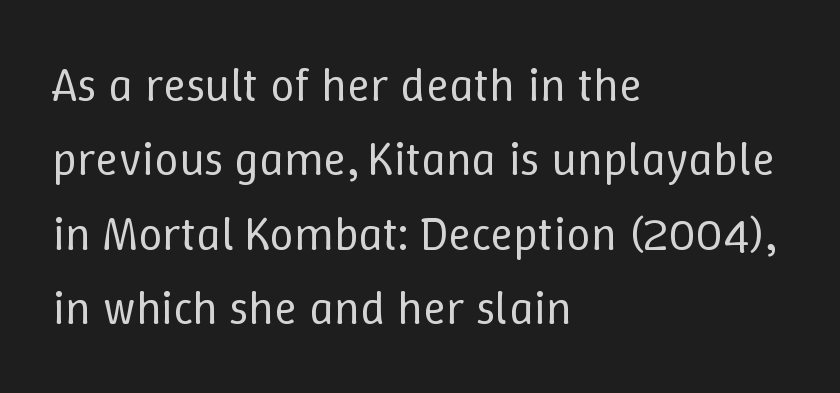
{"italic": "no", "bold": "no", "weight": "regular", "width": "normal", "stroke_contrast": "low", "x_height": "medium", "monospaced": "no", "underline": "no", "align": "left", "line_spacing": "normal", "line_spacing_ratio": 1.55, "letter_spacing": "normal", "letter_spacing_em": 0.0, "glyph_px": 48}
